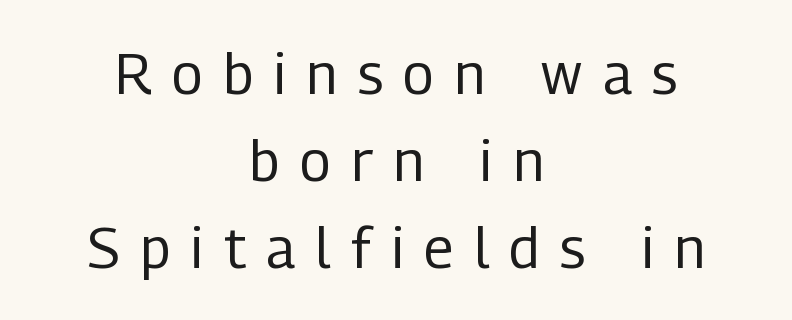
{"serif": "no", "italic": "no", "bold": "no", "weight": "regular", "width": "condensed", "stroke_contrast": "low", "x_height": "medium", "monospaced": "no", "underline": "no", "align": "center", "line_spacing": "normal", "line_spacing_ratio": 1.55, "letter_spacing": "wide", "letter_spacing_em": 0.37, "glyph_px": 56}
